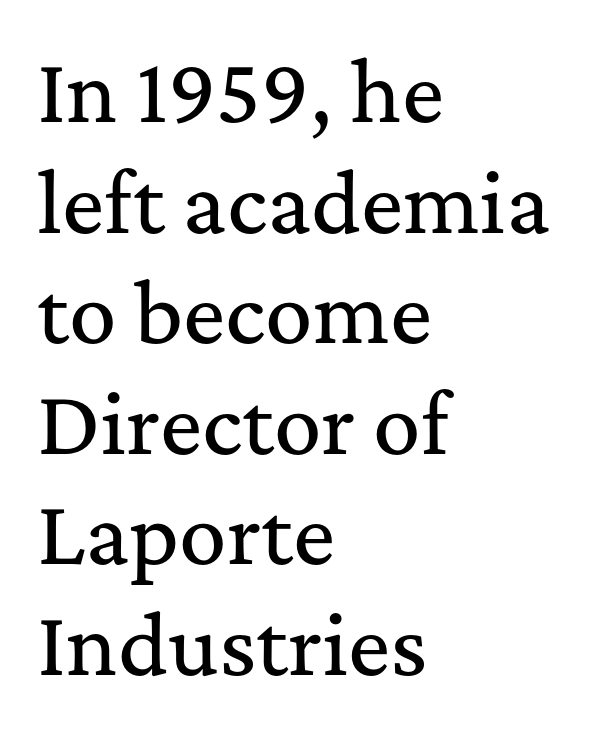
This is roman type, the default non-slanted kind. Here the designer chose a conventional face with non-uniform glyph widths. These lines sit exactly where default settings would place them. The ragged edge is on the right, which tells us the setting is flush left.
